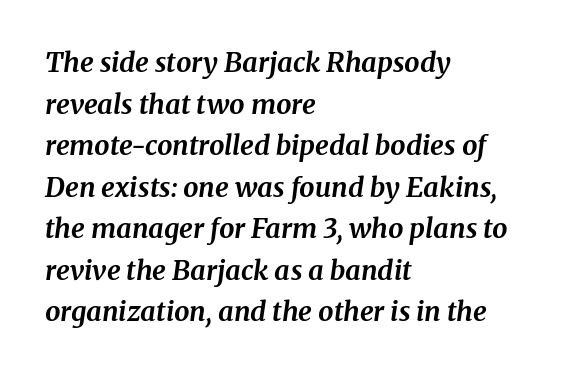
The image shows 27 px bold type, italic (leaning right); set left-aligned, normal line spacing (1.54x), normal letter spacing, not underlined.
